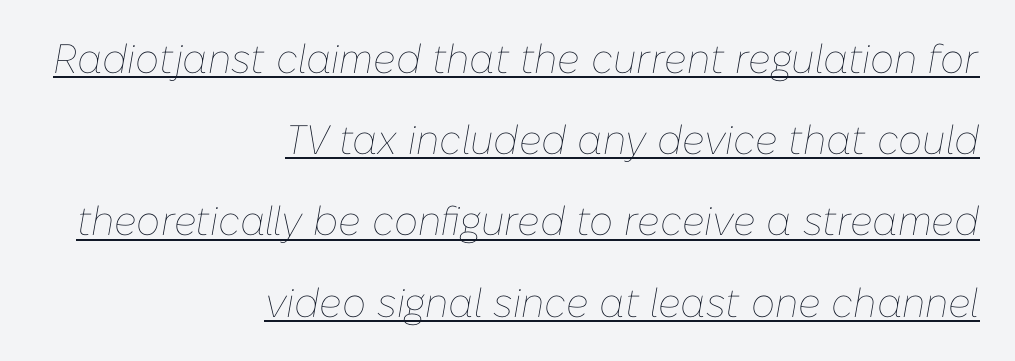
The image shows 41 px thin type, italic (leaning right); set right-aligned, loose line spacing (1.98x), normal letter spacing, underlined; low stroke contrast and a medium x-height.
